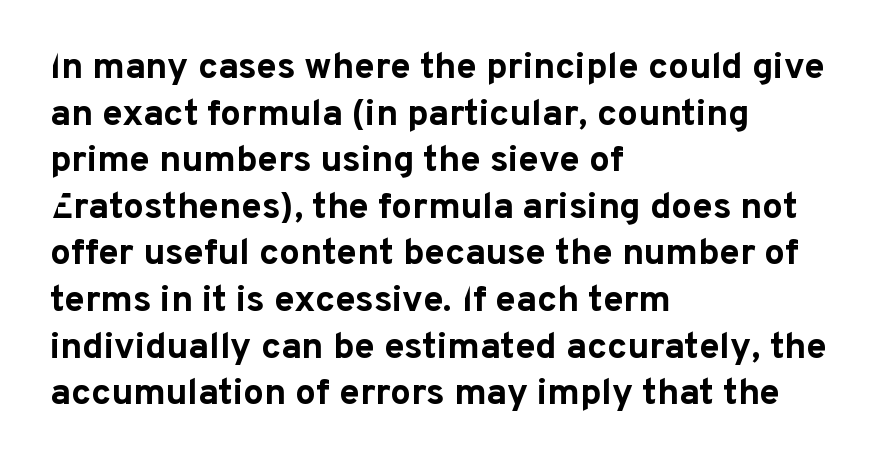
Q: Is the text bold? A: Yes.
Q: Is the text italic (slanted)? A: No, it is upright.
Q: Is the typeface a serif or a sans-serif typeface? A: Sans-serif.
Q: Is the text underlined? A: No.
Q: How is the paragraph aligned? A: Left-aligned.
Q: Is the spacing between letters normal or unusually wide? A: Normal.
Q: Is the spacing between lines tight, normal or loose? A: Normal.
Q: Width (condensed, normal, or wide)? A: Normal.
Q: Stroke contrast? A: Low.
Q: x-height? A: Medium.
Q: Monospaced? A: No.
